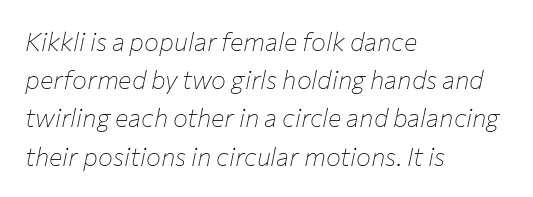
The baseline area is clear. Observe the lean: these are italic letterforms. Standard letterfit; no display-style spreading of the glyphs. Reading down the column, the eye jumps a familiar distance to each next line.
